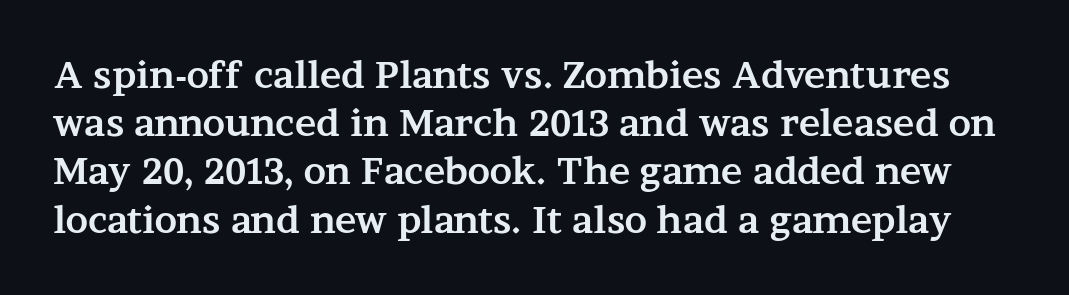
{"serif": "yes", "italic": "no", "bold": "yes", "weight": "bold", "width": "wide", "stroke_contrast": "medium", "x_height": "medium", "monospaced": "no", "underline": "no", "line_spacing": "normal", "line_spacing_ratio": 1.34, "letter_spacing": "normal", "letter_spacing_em": 0.0, "glyph_px": 36}
